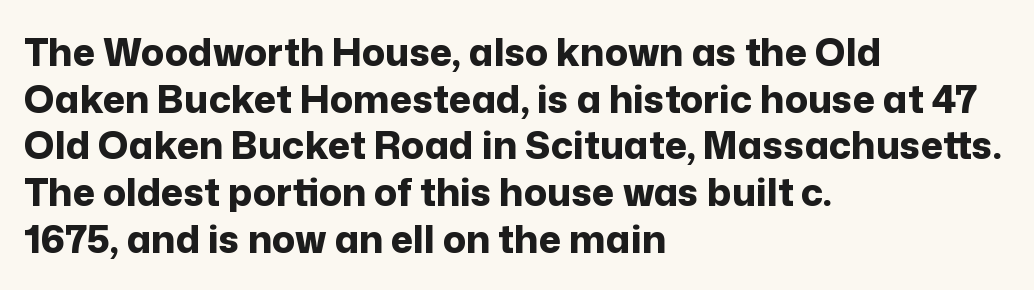
Q: Is the text bold? A: Yes.
Q: Is the text italic (slanted)? A: No, it is upright.
Q: Is the typeface a serif or a sans-serif typeface? A: Sans-serif.
Q: Is the text underlined? A: No.
Q: How is the paragraph aligned? A: Left-aligned.
Q: Is the spacing between letters normal or unusually wide? A: Normal.
Q: Width (condensed, normal, or wide)? A: Normal.
Q: Stroke contrast? A: Low.
Q: x-height? A: Medium.
Q: Monospaced? A: No.
